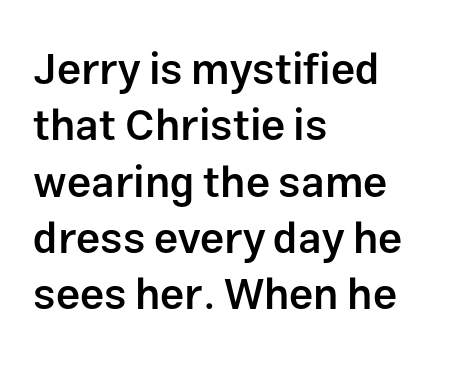
Q: Is the text bold? A: Semi-bold.
Q: Is the text italic (slanted)? A: No, it is upright.
Q: Is the typeface a serif or a sans-serif typeface? A: Sans-serif.
Q: Is the text underlined? A: No.
Q: How is the paragraph aligned? A: Left-aligned.
Q: Is the spacing between letters normal or unusually wide? A: Normal.
Q: Is the spacing between lines tight, normal or loose? A: Normal.
Q: Width (condensed, normal, or wide)? A: Normal.
Q: Stroke contrast? A: Low.
Q: x-height? A: Medium.
Q: Monospaced? A: No.
